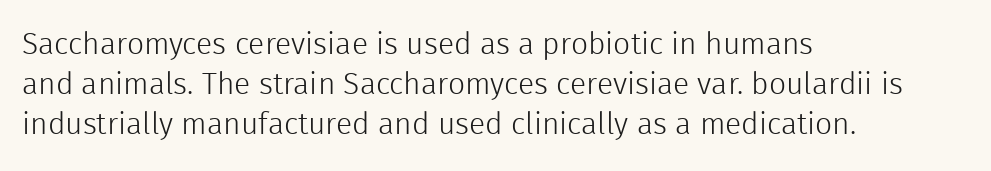
Caption: standard tracking, unaltered. The rendering anchors every line to the left-hand side. Has an underline been added? It has not. Type style note: lacks serifs. Heft: none added — not bold.
